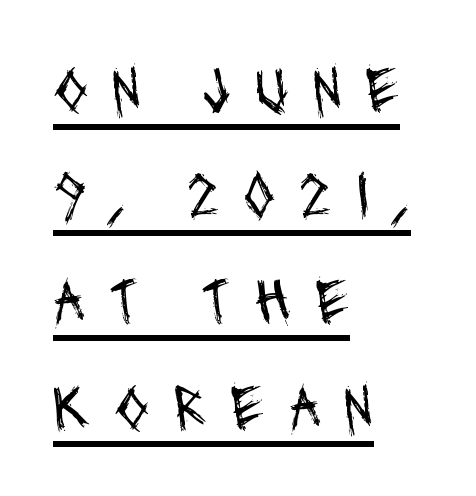
Q: Is the text bold? A: No.
Q: Is the typeface a serif or a sans-serif typeface? A: Sans-serif.
Q: Is the text underlined? A: Yes.
Q: How is the paragraph aligned? A: Left-aligned.
Q: Is the spacing between letters normal or unusually wide? A: Unusually wide.
Q: Is the spacing between lines tight, normal or loose? A: Normal.
Q: Width (condensed, normal, or wide)? A: Condensed.
Q: Stroke contrast? A: Medium.
Q: x-height? A: Large.
Q: Monospaced? A: No.
